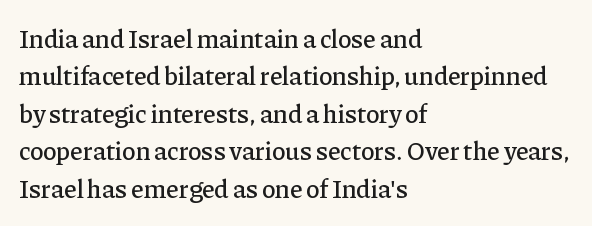
Q: Is the text italic (slanted)? A: No, it is upright.
Q: Is the text underlined? A: No.
Q: How is the paragraph aligned? A: Left-aligned.
Q: Is the spacing between letters normal or unusually wide? A: Normal.
Q: Is the spacing between lines tight, normal or loose? A: Normal.
